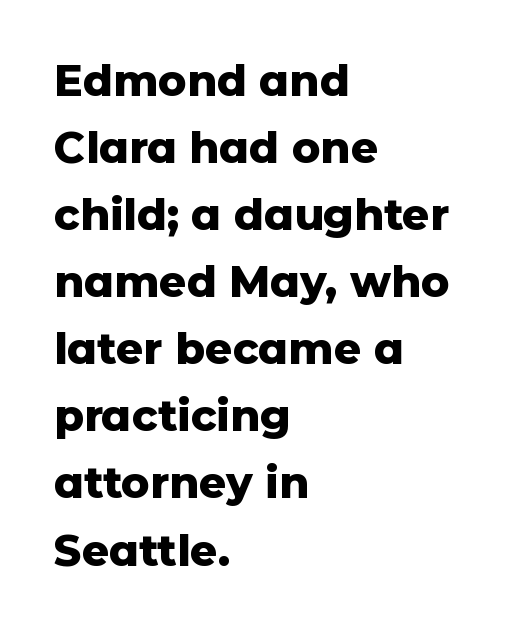
The image shows 43 px heavy sans-serif type, upright; set left-aligned, normal line spacing (1.56x), normal letter spacing, not underlined; low stroke contrast and a medium x-height.
